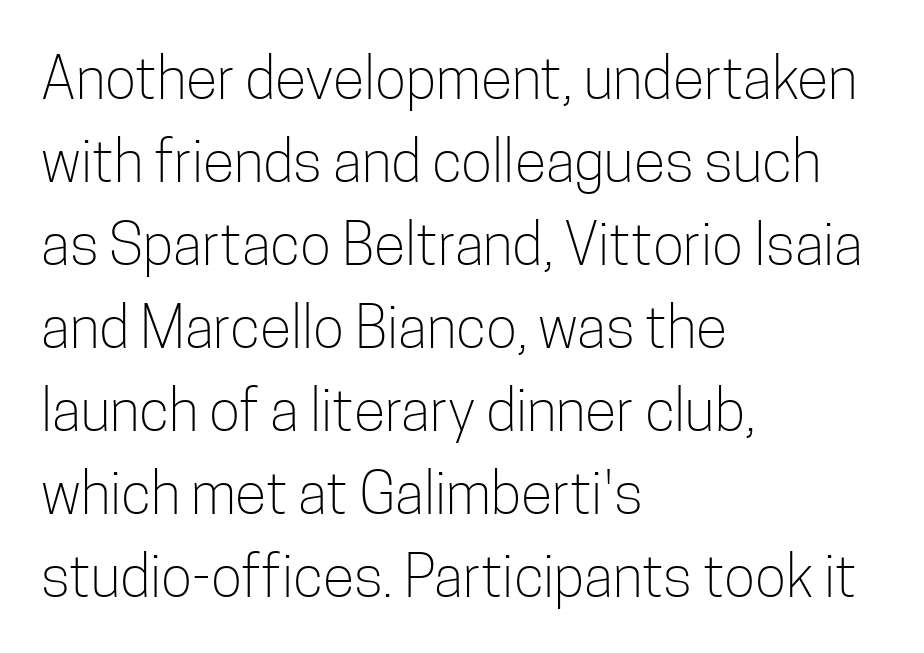
{"serif": "no", "italic": "no", "bold": "no", "weight": "light", "width": "condensed", "stroke_contrast": "low", "x_height": "medium", "monospaced": "no", "underline": "no", "align": "left", "line_spacing": "normal", "line_spacing_ratio": 1.43, "letter_spacing": "normal", "letter_spacing_em": 0.0, "glyph_px": 58}
